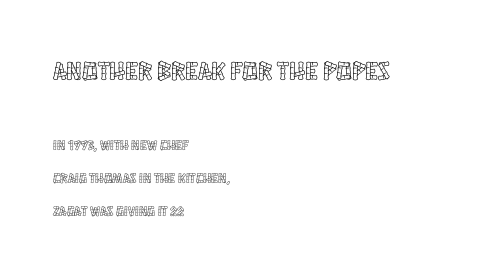
{"italic": "no", "underline": "no", "align": "left", "line_spacing": "loose", "line_spacing_ratio": 2.35, "letter_spacing": "normal", "letter_spacing_em": 0.0, "larger_block": "first", "size_ratio": 1.86, "glyph_px": 26}
